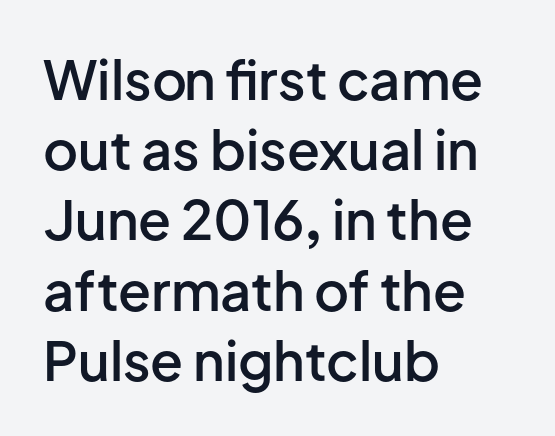
{"serif": "no", "italic": "no", "bold": "semi", "weight": "semibold", "width": "normal", "stroke_contrast": "low", "x_height": "medium", "monospaced": "no", "underline": "no", "align": "left", "line_spacing": "normal", "line_spacing_ratio": 1.3, "letter_spacing": "normal", "letter_spacing_em": 0.0, "glyph_px": 54}
